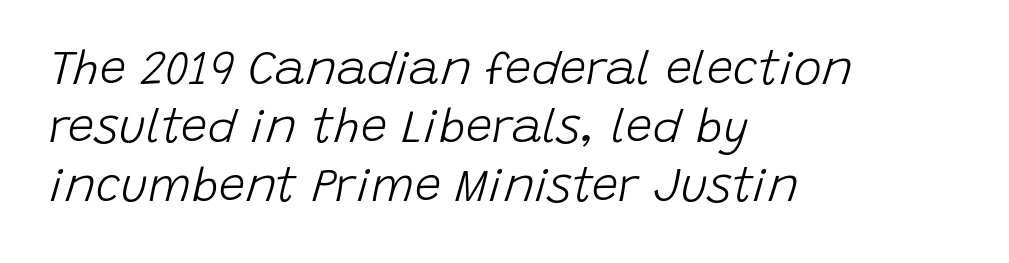
The image shows 47 px light type, italic (leaning right); set left-aligned, line spacing 1.24x, normal letter spacing, not underlined; low stroke contrast and a large x-height.
